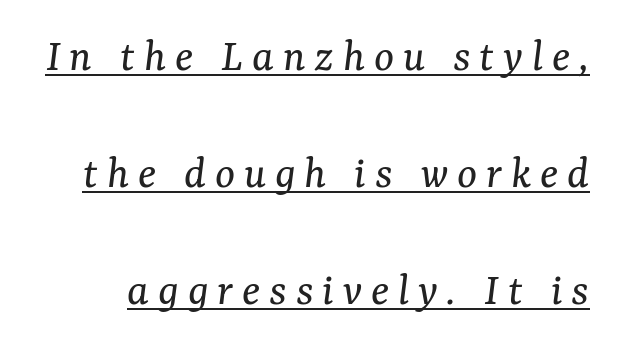
{"serif": "yes", "italic": "yes", "lean": "right", "slant_degrees": 7, "bold": "no", "weight": "regular", "width": "normal", "stroke_contrast": "medium", "x_height": "medium", "monospaced": "no", "underline": "yes", "line_spacing": "loose", "line_spacing_ratio": 2.49, "glyph_px": 47}
